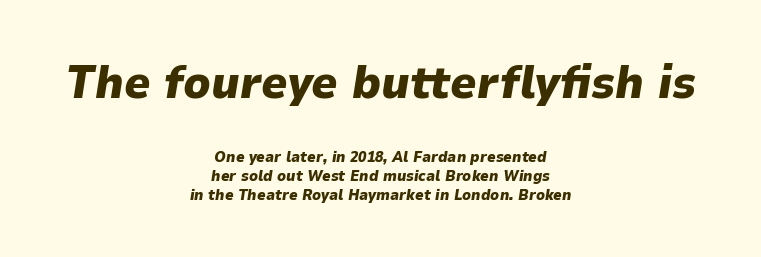
Q: Is the text bold? A: Yes.
Q: Is the text italic (slanted)? A: Yes, it leans right by about 9 degrees.
Q: Is the text underlined? A: No.
Q: How is the paragraph aligned? A: Centered.
Q: Is the spacing between letters normal or unusually wide? A: Normal.
Q: Is the spacing between lines tight, normal or loose? A: Normal.
Q: Which block of text is set in a larger size, the first (top) or the second (bottom)? A: The first (top) one.
Q: Width (condensed, normal, or wide)? A: Normal.
Q: Stroke contrast? A: Low.
Q: x-height? A: Medium.
Q: Monospaced? A: No.
